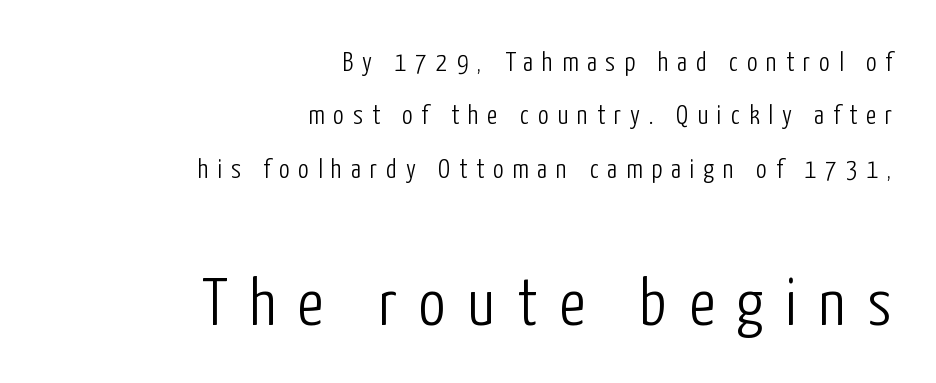
The lower block of text is set noticeably larger than the block above it. Check under the words: just untouched page. This rendering widens character spacing well past its baseline value. Successive baselines arrive slowly, with a big drop between each. These glyphs show unthickened strokes, regular width or finer. These lines were composed using upright roman letters.
